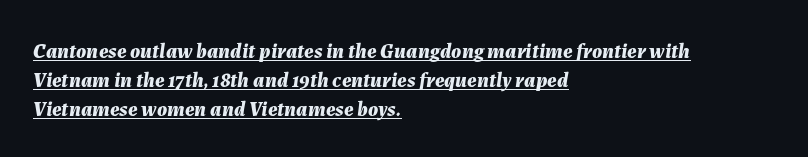
A rule runs beneath these lines of type. Every row of glyphs begins at an identical x-position on the left. A typesetter would call this zero additional tracking. You'd pick this weight for a headline — it's a proper bold. The space between consecutive lines is moderate. The typography opts for an oblique posture over an upright one.
